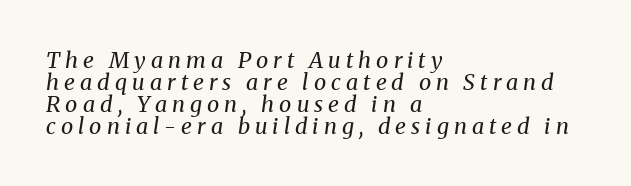
Q: Is the text bold? A: No.
Q: Is the text italic (slanted)? A: Yes, it leans right by about 8 degrees.
Q: Is the text underlined? A: No.
Q: How is the paragraph aligned? A: Left-aligned.
Q: Is the spacing between letters normal or unusually wide? A: Unusually wide.
Q: Is the spacing between lines tight, normal or loose? A: Tight.
